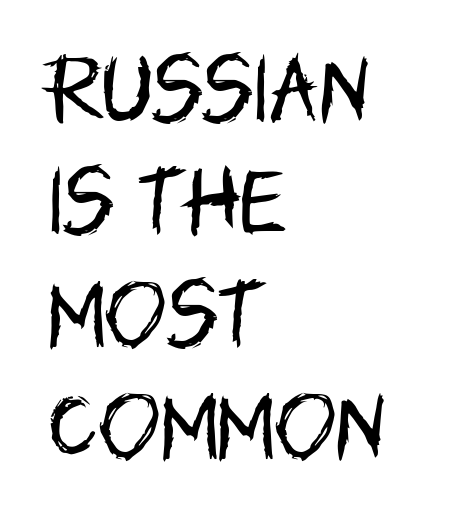
Typographically, this falls in the sans-serif category. Every row of glyphs begins at an identical x-position on the left. Summary of vertical rhythm: regular, with standard interline spacing. Tracking value appears to be zero — textbook default spacing. Check the space under the baseline: it is left empty.
